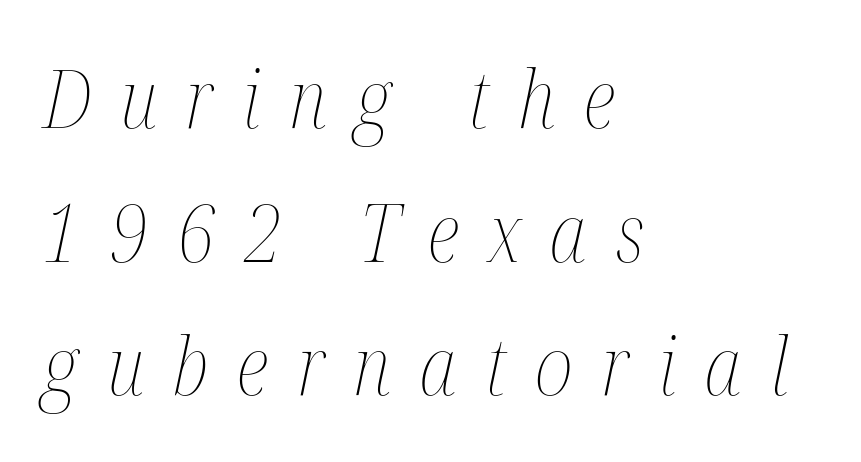
The image shows 80 px thin, condensed type, italic (leaning right); set left-aligned, normal line spacing (1.67x), unusually wide letter spacing (+0.36 em), not underlined; medium stroke contrast and a medium x-height.
